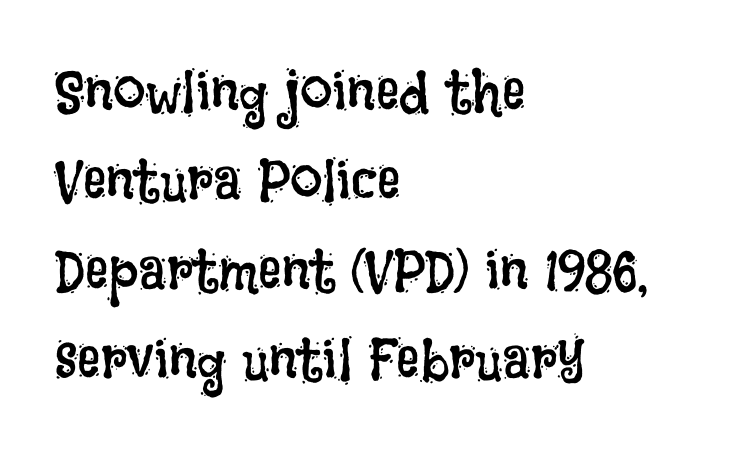
Q: Is the text bold? A: No.
Q: Is the text italic (slanted)? A: No, it is upright.
Q: Is the text underlined? A: No.
Q: How is the paragraph aligned? A: Left-aligned.
Q: Is the spacing between letters normal or unusually wide? A: Normal.
Q: Is the spacing between lines tight, normal or loose? A: Normal.
Q: Width (condensed, normal, or wide)? A: Condensed.
Q: Stroke contrast? A: Low.
Q: x-height? A: Large.
Q: Monospaced? A: No.
